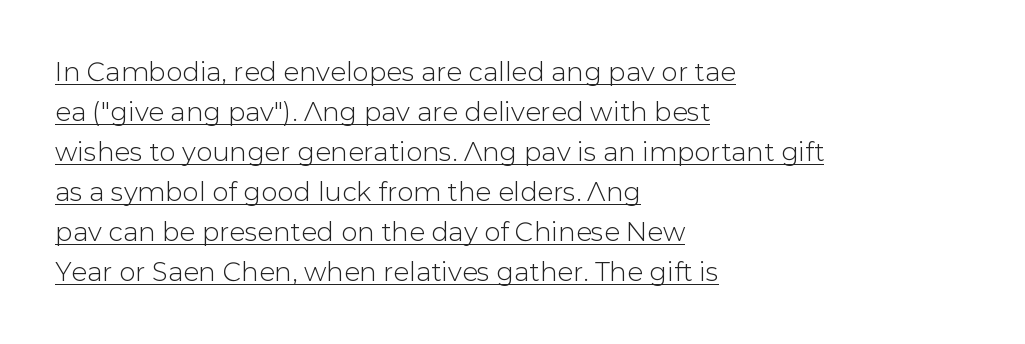
The image shows 26 px text type, upright; set left-aligned, normal line spacing (1.54x), normal letter spacing, underlined.
